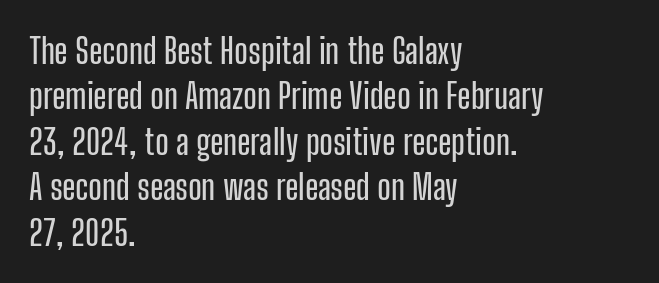
{"serif": "no", "italic": "no", "width": "condensed", "stroke_contrast": "low", "x_height": "medium", "monospaced": "no", "underline": "no", "align": "left", "line_spacing": "normal", "line_spacing_ratio": 1.3, "letter_spacing": "normal", "letter_spacing_em": 0.0, "glyph_px": 35}
